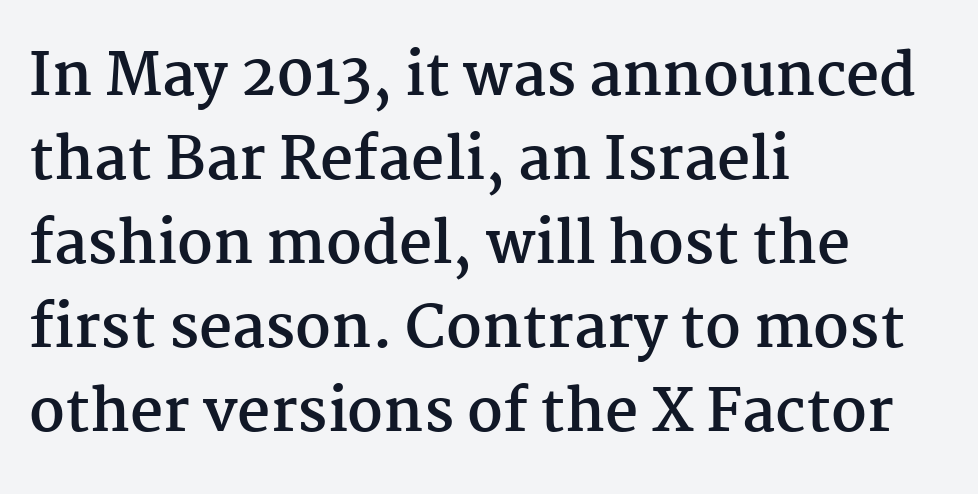
The image shows 58 px semibold serif type, upright; set left-aligned, normal line spacing (1.45x), normal letter spacing, not underlined; medium stroke contrast and a medium x-height.
